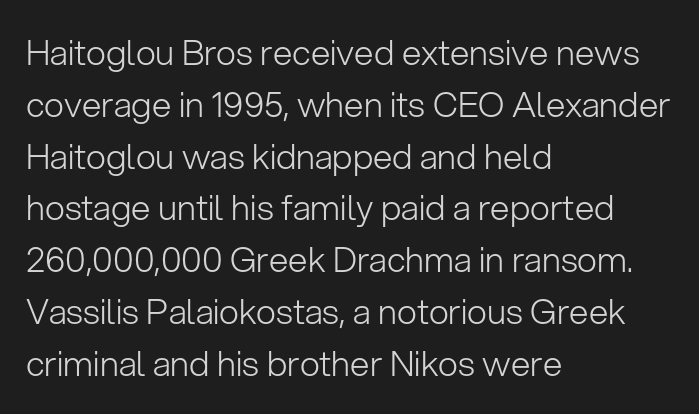
Q: Is the text bold? A: No.
Q: Is the text italic (slanted)? A: No, it is upright.
Q: Is the typeface a serif or a sans-serif typeface? A: Sans-serif.
Q: Is the text underlined? A: No.
Q: How is the paragraph aligned? A: Left-aligned.
Q: Is the spacing between letters normal or unusually wide? A: Normal.
Q: Is the spacing between lines tight, normal or loose? A: Normal.
Q: Width (condensed, normal, or wide)? A: Normal.
Q: Stroke contrast? A: Low.
Q: x-height? A: Medium.
Q: Monospaced? A: No.
